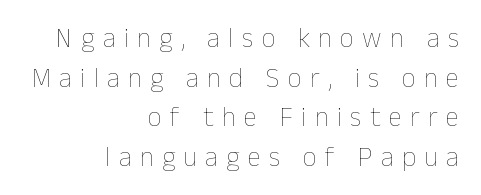
The space directly below the letters is spotless. The text block is weighted toward the right margin, trailing off unevenly leftward. It's the straight-up-and-down kind of type. Is the letter spacing exaggerated? Yes — the characters are pushed far apart.
